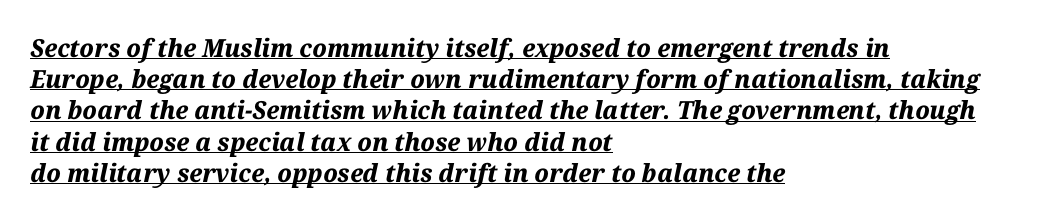
These characters rest on top of a visible drawn line. Its strokes are broad and dark, the hallmark of bold type. Tall strokes in this sample are angled rather than plumb. This sample is left-justified, so line endings fall wherever the words run out. Vertical spacing — default.
